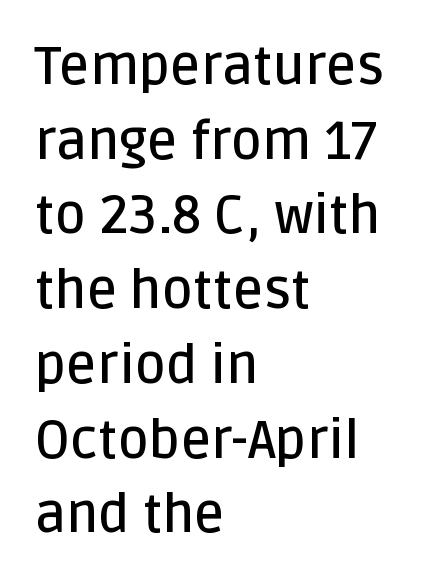
Q: Is the text bold? A: Semi-bold.
Q: Is the text italic (slanted)? A: No, it is upright.
Q: Is the typeface a serif or a sans-serif typeface? A: Sans-serif.
Q: Is the text underlined? A: No.
Q: How is the paragraph aligned? A: Left-aligned.
Q: Is the spacing between letters normal or unusually wide? A: Normal.
Q: Is the spacing between lines tight, normal or loose? A: Normal.
Q: Width (condensed, normal, or wide)? A: Normal.
Q: Stroke contrast? A: Low.
Q: x-height? A: Large.
Q: Monospaced? A: No.
